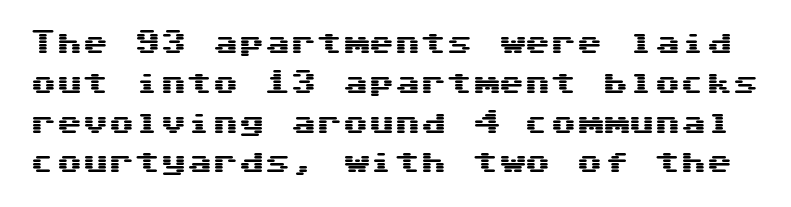
Nope, not italic — everything's standing straight. Each new line begins a customary step beneath the previous one. The strip under each line holds only bare page. Characters follow at the spacing the type designer built in.
